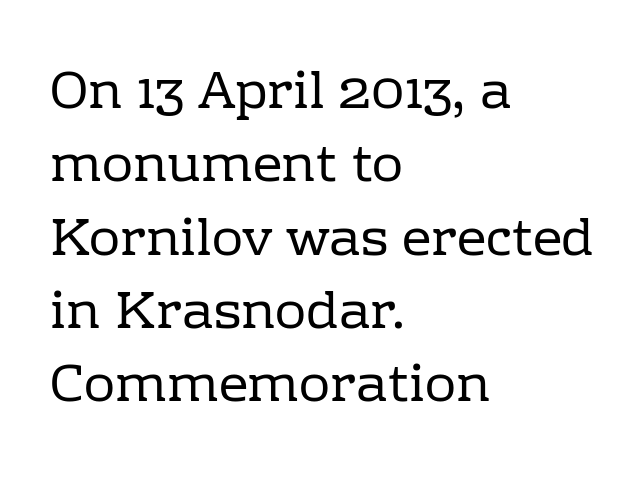
{"serif": "yes", "italic": "no", "bold": "no", "weight": "regular", "width": "normal", "stroke_contrast": "low", "x_height": "medium", "monospaced": "no", "underline": "no", "align": "left", "line_spacing": "normal", "line_spacing_ratio": 1.41, "letter_spacing": "normal", "letter_spacing_em": 0.0, "glyph_px": 52}
